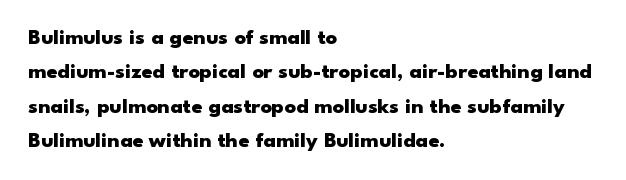
Q: Is the text bold? A: Yes.
Q: Is the text italic (slanted)? A: No, it is upright.
Q: Is the text underlined? A: No.
Q: How is the paragraph aligned? A: Left-aligned.
Q: Is the spacing between letters normal or unusually wide? A: Normal.
Q: Is the spacing between lines tight, normal or loose? A: Normal.
